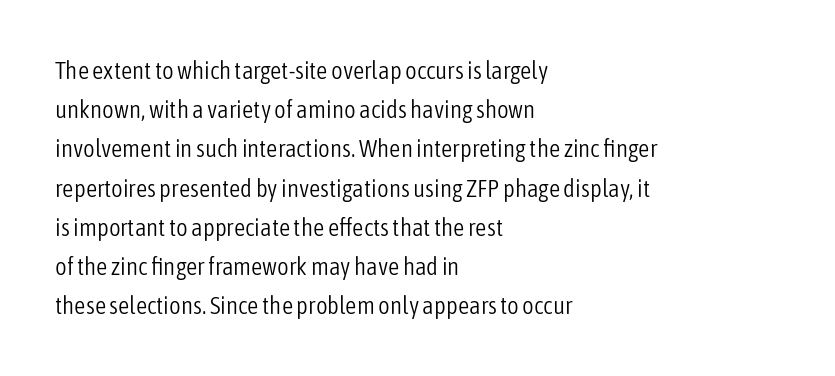
{"italic": "no", "bold": "no", "underline": "no", "align": "left", "line_spacing": "normal", "line_spacing_ratio": 1.57, "letter_spacing": "normal", "letter_spacing_em": 0.0, "glyph_px": 25}
